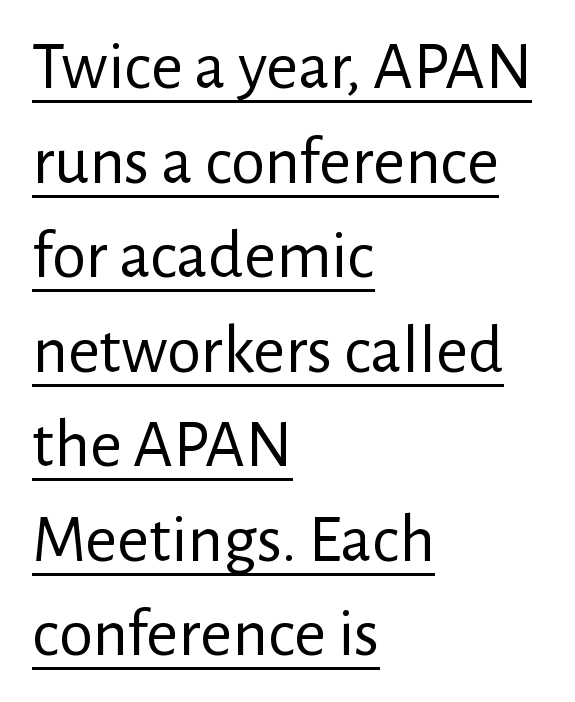
The image shows 69 px regular-weight sans-serif type, upright; set left-aligned, normal line spacing (1.37x), normal letter spacing, underlined; low stroke contrast and a medium x-height.
